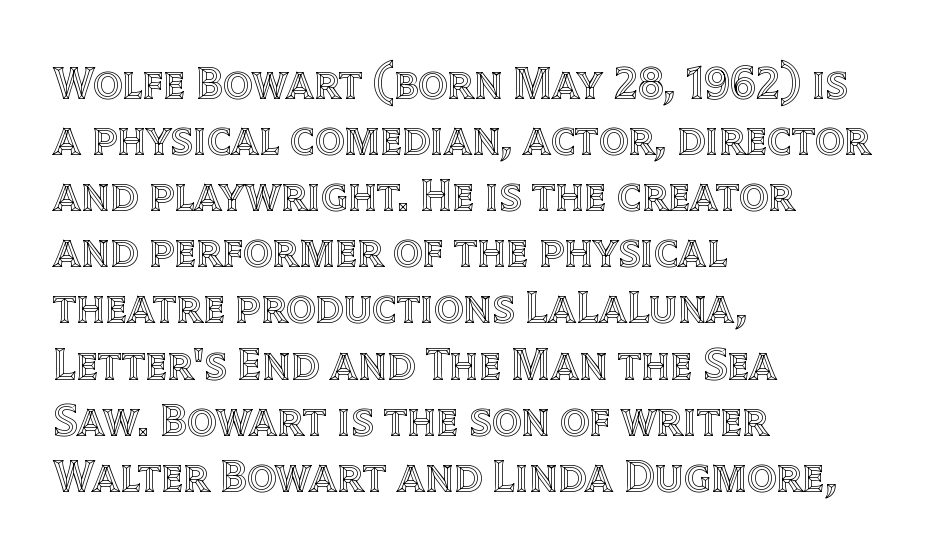
Q: Is the text italic (slanted)? A: No, it is upright.
Q: Is the text underlined? A: No.
Q: How is the paragraph aligned? A: Left-aligned.
Q: Is the spacing between letters normal or unusually wide? A: Normal.
Q: Width (condensed, normal, or wide)? A: Normal.
Q: x-height? A: Large.
Q: Monospaced? A: No.
